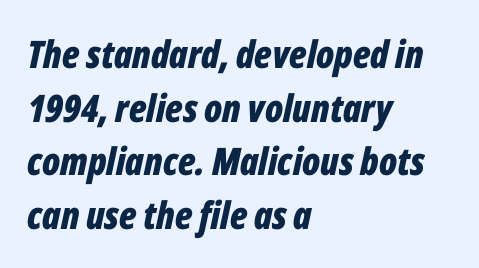
If you drew a line through each stem, it would be angled. Underline: absent. Looks like regular typesetting: each glyph gets only the width it needs. Its strokes are broad and dark, the hallmark of bold type. There is no visible air inserted between adjacent glyphs. Layout note: lines flush left.
